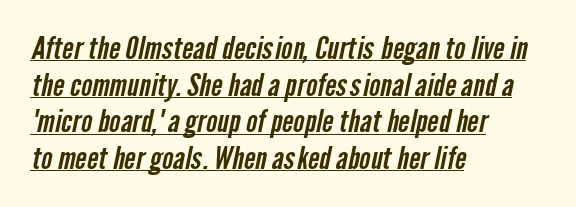
Q: Is the typeface a serif or a sans-serif typeface? A: Sans-serif.
Q: Is the text underlined? A: Yes.
Q: How is the paragraph aligned? A: Left-aligned.
Q: Is the spacing between letters normal or unusually wide? A: Normal.
Q: Width (condensed, normal, or wide)? A: Condensed.
Q: Stroke contrast? A: Low.
Q: x-height? A: Medium.
Q: Monospaced? A: No.
